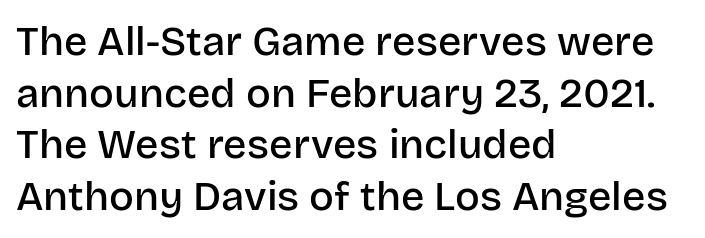
The image shows 41 px semibold sans-serif type, upright; set left-aligned, normal line spacing (1.26x), normal letter spacing, not underlined; low stroke contrast and a large x-height.
